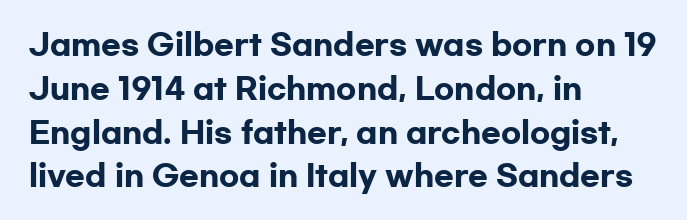
{"serif": "no", "italic": "no", "bold": "yes", "weight": "heavy", "width": "wide", "stroke_contrast": "low", "x_height": "medium", "monospaced": "no", "underline": "no", "align": "left", "line_spacing": "normal", "line_spacing_ratio": 1.51, "letter_spacing": "normal", "letter_spacing_em": 0.0, "glyph_px": 29}
